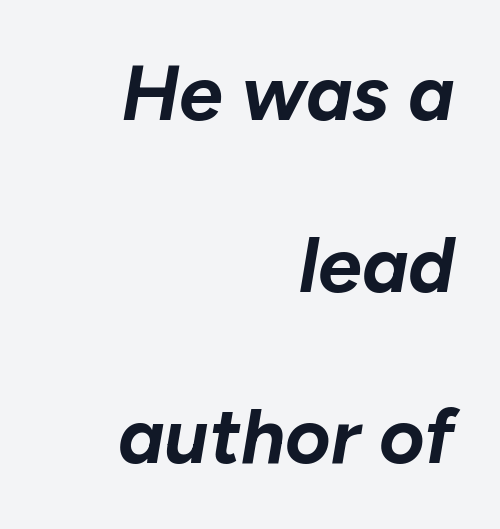
{"italic": "yes", "lean": "right", "slant_degrees": 10, "bold": "yes", "weight": "bold", "width": "normal", "stroke_contrast": "low", "x_height": "medium", "monospaced": "no", "underline": "no", "align": "right", "line_spacing": "loose", "line_spacing_ratio": 2.2, "letter_spacing": "normal", "letter_spacing_em": 0.0, "glyph_px": 78}
